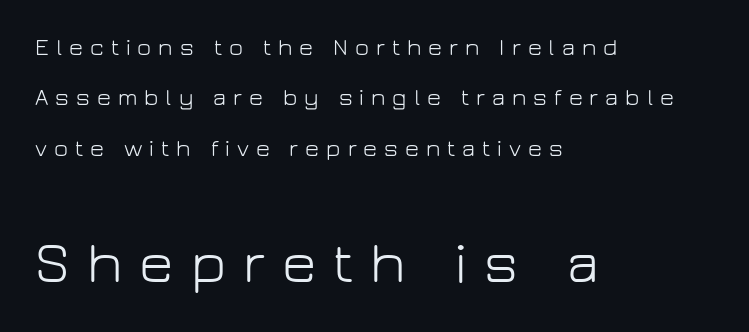
Q: Is the text bold? A: No.
Q: Is the text italic (slanted)? A: No, it is upright.
Q: Is the typeface a serif or a sans-serif typeface? A: Sans-serif.
Q: Is the text underlined? A: No.
Q: How is the paragraph aligned? A: Left-aligned.
Q: Is the spacing between letters normal or unusually wide? A: Unusually wide.
Q: Is the spacing between lines tight, normal or loose? A: Loose.
Q: Which block of text is set in a larger size, the first (top) or the second (bottom)? A: The second (bottom) one.
Q: Width (condensed, normal, or wide)? A: Normal.
Q: Stroke contrast? A: Low.
Q: x-height? A: Medium.
Q: Monospaced? A: No.
